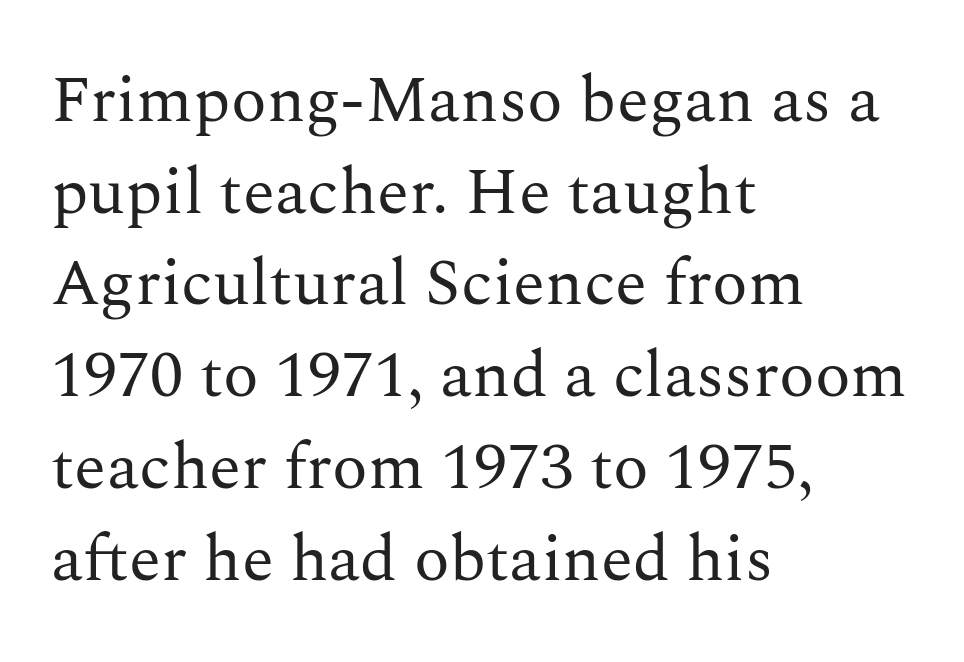
{"serif": "yes", "italic": "no", "bold": "no", "weight": "regular", "width": "normal", "stroke_contrast": "medium", "x_height": "medium", "monospaced": "no", "underline": "no", "align": "left", "line_spacing": "normal", "line_spacing_ratio": 1.39, "letter_spacing": "normal", "letter_spacing_em": 0.0, "glyph_px": 66}
